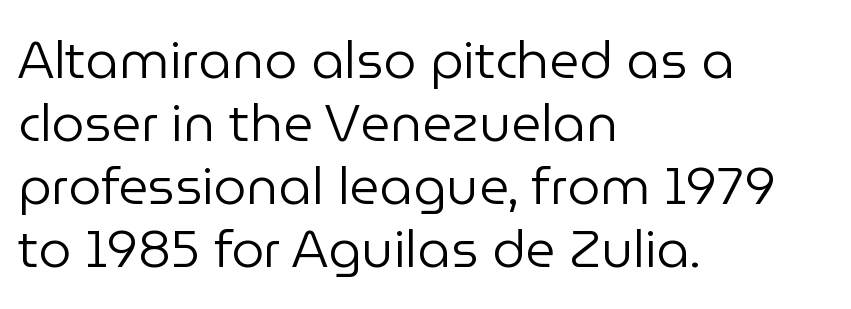
{"serif": "no", "italic": "no", "bold": "no", "weight": "regular", "width": "normal", "stroke_contrast": "low", "x_height": "medium", "monospaced": "no", "underline": "no", "align": "left", "line_spacing_ratio": 1.21, "letter_spacing": "normal", "letter_spacing_em": 0.0, "glyph_px": 52}
